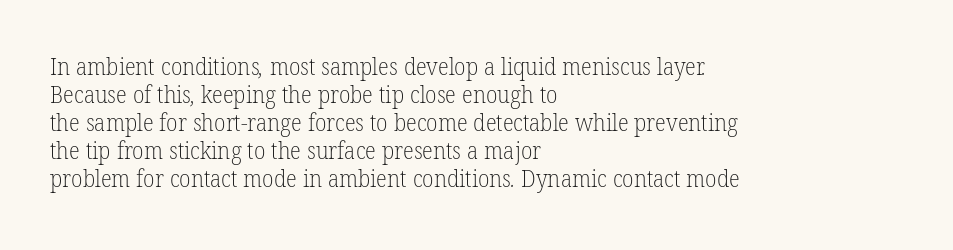
Q: Is the text bold? A: No.
Q: Is the text underlined? A: No.
Q: How is the paragraph aligned? A: Left-aligned.
Q: Is the spacing between letters normal or unusually wide? A: Normal.
